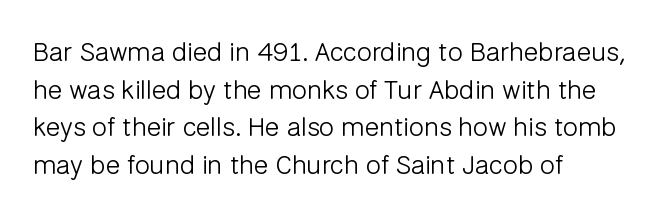
The image shows 27 px text type, upright; set left-aligned, normal line spacing (1.39x), normal letter spacing, not underlined.
